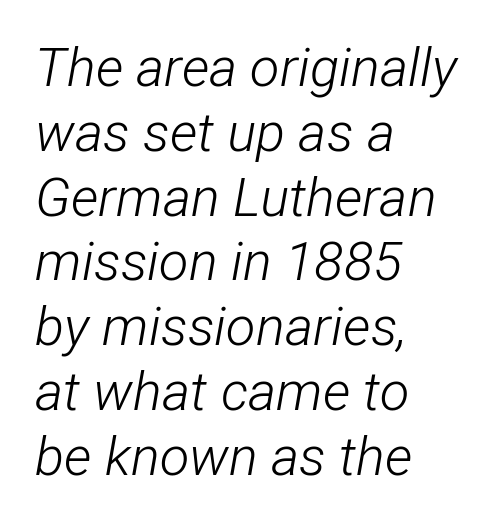
The image shows 54 px light, condensed type, italic (leaning right); set left-aligned, line spacing 1.2x, normal letter spacing, not underlined; low stroke contrast and a medium x-height.
